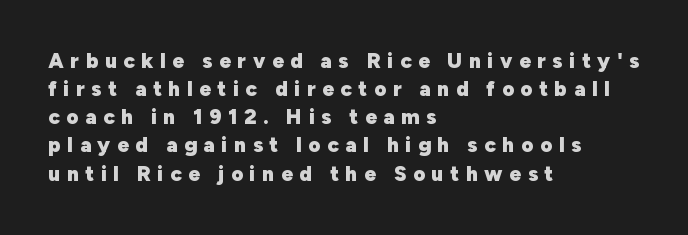
Q: Is the text bold? A: Yes.
Q: Is the text italic (slanted)? A: No, it is upright.
Q: Is the text underlined? A: No.
Q: How is the paragraph aligned? A: Left-aligned.
Q: Is the spacing between letters normal or unusually wide? A: Unusually wide.
Q: Is the spacing between lines tight, normal or loose? A: Normal.
